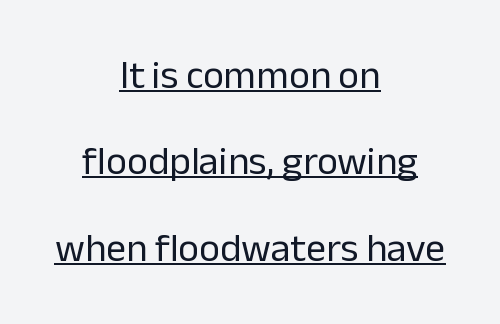
{"serif": "no", "italic": "no", "bold": "no", "weight": "regular", "width": "normal", "stroke_contrast": "low", "x_height": "medium", "monospaced": "no", "underline": "yes", "align": "center", "line_spacing": "loose", "line_spacing_ratio": 2.16, "letter_spacing": "normal", "letter_spacing_em": 0.0, "glyph_px": 40}
